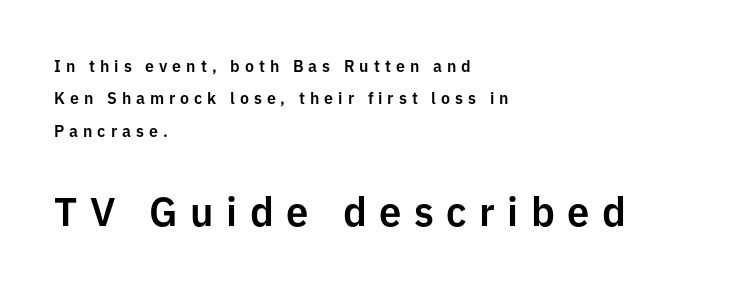
The image shows 40 px sans-serif type, upright; set left-aligned, loose line spacing (2.03x), unusually wide letter spacing (+0.31 em), not underlined; the second (bottom) block is 2.5x larger; low stroke contrast and a medium x-height.
